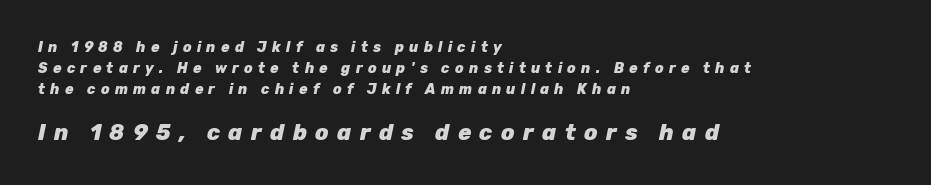
Top chunk: small. Bottom chunk: large. Notice how the passage keeps a crisp vertical edge on the left only. Notice how descenders clear the ascenders below comfortably — that's standard leading. Between one letter and the next there's a generous, obvious gap. The rendering applies a slant to the glyphs.
